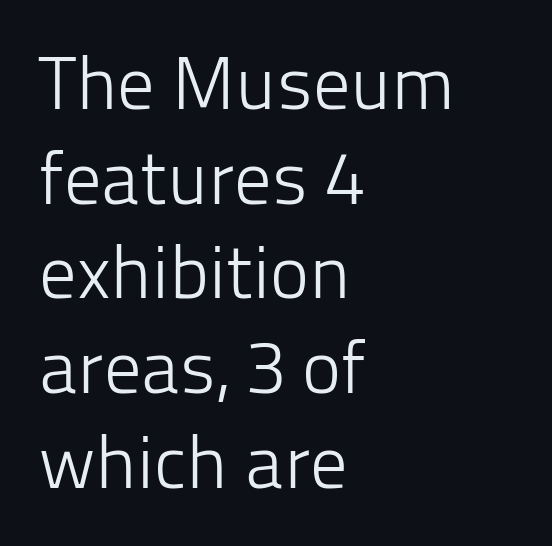
Q: Is the text bold? A: No.
Q: Is the text italic (slanted)? A: No, it is upright.
Q: Is the typeface a serif or a sans-serif typeface? A: Sans-serif.
Q: Is the text underlined? A: No.
Q: How is the paragraph aligned? A: Left-aligned.
Q: Is the spacing between letters normal or unusually wide? A: Normal.
Q: Is the spacing between lines tight, normal or loose? A: Normal.
Q: Width (condensed, normal, or wide)? A: Normal.
Q: Stroke contrast? A: Low.
Q: x-height? A: Medium.
Q: Monospaced? A: No.
